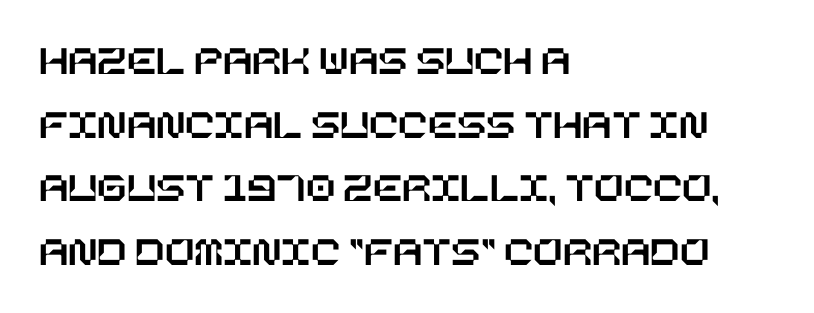
The image shows 43 px text type, upright; set left-aligned, normal line spacing (1.48x), normal letter spacing, not underlined; low stroke contrast and a large x-height.
